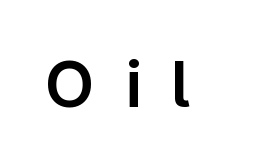
Tracking value appears strongly positive — letters spread wide. Rendered with straight, roman letterforms. Varying glyph widths throughout — classic text-font behaviour. The type family on display is of the sans-serif kind.
